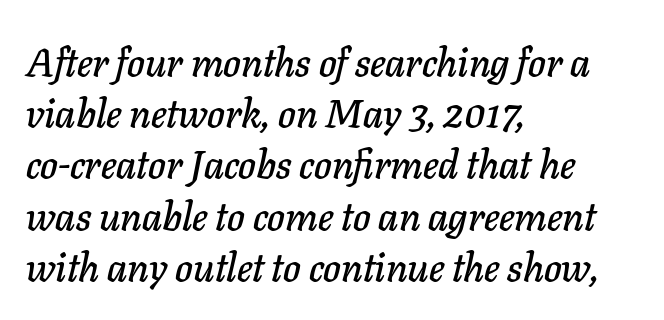
The axis of the letterforms is tilted away from vertical. Tracking value appears to be zero — textbook default spacing. This rendering uses left alignment, leaving the right contour irregular. Baseline-to-baseline distance is the conventional proportion of letter height.
